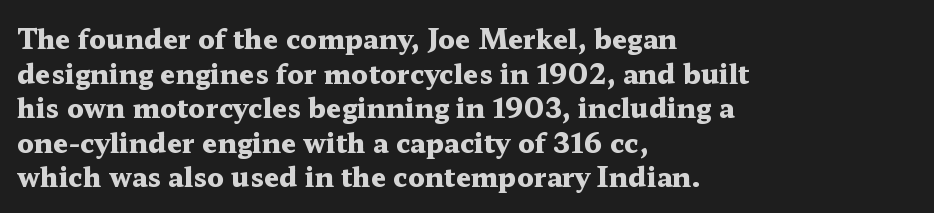
Q: Is the text bold? A: Yes.
Q: Is the text italic (slanted)? A: No, it is upright.
Q: Is the text underlined? A: No.
Q: How is the paragraph aligned? A: Left-aligned.
Q: Is the spacing between letters normal or unusually wide? A: Normal.
Q: Is the spacing between lines tight, normal or loose? A: Normal.
